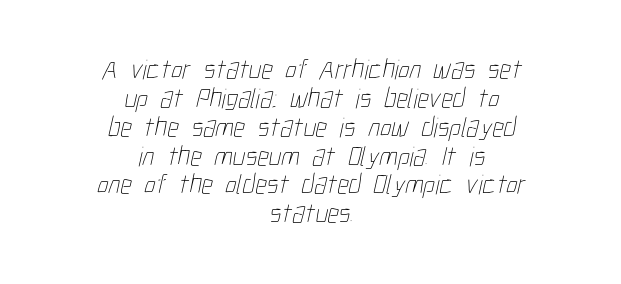
Has an underline been added? It has not. Reading down the block, each line starts at a different indent, mirrored at its end. Here the designer chose a conventional face with non-uniform glyph widths. The font is comparable to plain body text, perhaps lighter. These lines huddle together more closely than default settings would place them. Caption: standard tracking, unaltered.
